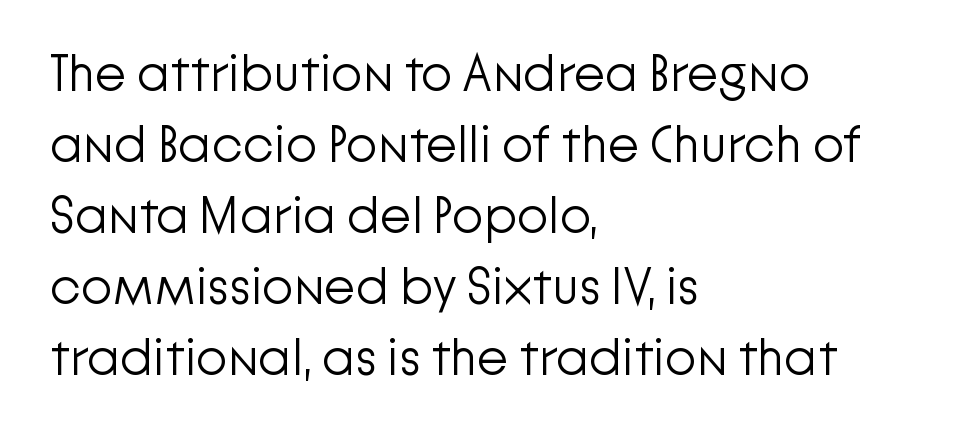
Weight: not bold — regular or lighter. This sample has the flowing, uneven cadence of proportional lettering. These lines sit exactly where default settings would place them. These lines are composed in type without serifs. There is no visible air inserted between adjacent glyphs.
